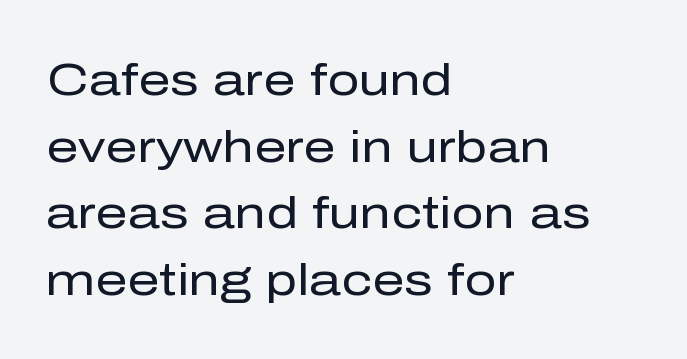
The image shows 45 px regular-weight sans-serif type, upright; set left-aligned, normal line spacing (1.48x), normal letter spacing, not underlined; low stroke contrast and a medium x-height.
